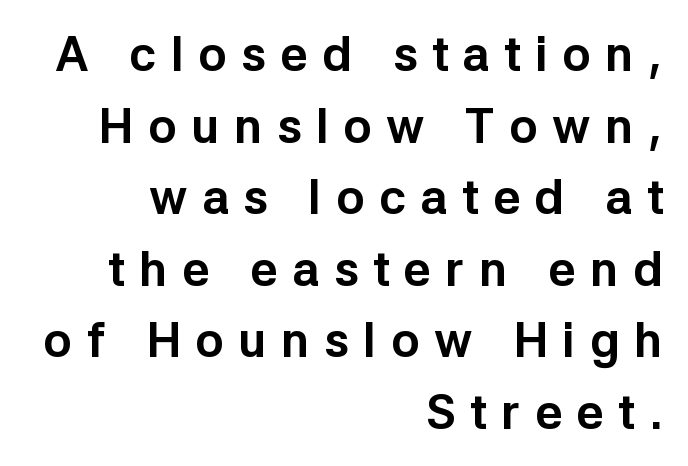
The image shows 48 px bold sans-serif type, upright; set right-aligned, normal line spacing (1.49x), unusually wide letter spacing (+0.3 em), not underlined; low stroke contrast and a medium x-height.
